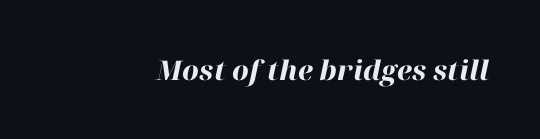
Bold? Absolutely — the strokes are thick and heavy. Rule under the text: the space is simply empty. Students, note that the glyphs here touch the page at normal intervals. You can tell it's italic because the verticals aren't actually vertical.
